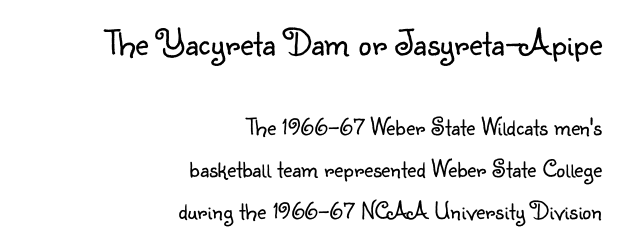
{"serif": "no", "italic": "no", "bold": "no", "weight": "light", "width": "normal", "stroke_contrast": "low", "x_height": "small", "monospaced": "no", "underline": "no", "align": "right", "line_spacing": "normal", "line_spacing_ratio": 1.68, "letter_spacing": "normal", "letter_spacing_em": 0.0, "larger_block": "first", "size_ratio": 1.48, "glyph_px": 37}
